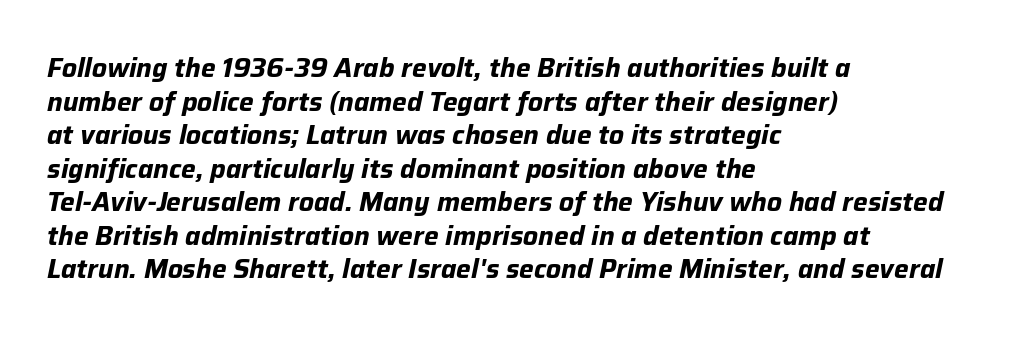
{"italic": "yes", "lean": "right", "slant_degrees": 12, "bold": "yes", "underline": "no", "align": "left", "line_spacing": "normal", "line_spacing_ratio": 1.29, "letter_spacing": "normal", "letter_spacing_em": 0.0, "glyph_px": 26}
